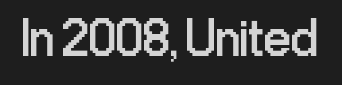
The passage shown is typeset with a sans-serif family. The string is rendered with underlining switched off. Proportional: the letters do not fall into vertical columns. How are the letters spaced? Ordinarily, with no added tracking. Letters have the restrained weight of plain body copy at most. Unlike italic type, these characters show no tilt at all.
